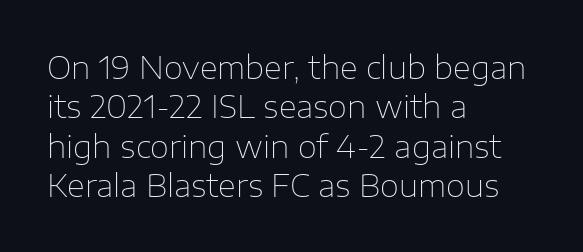
The image shows 31 px thin sans-serif type, upright; set left-aligned, normal line spacing (1.27x), normal letter spacing, not underlined; low stroke contrast and a medium x-height.
